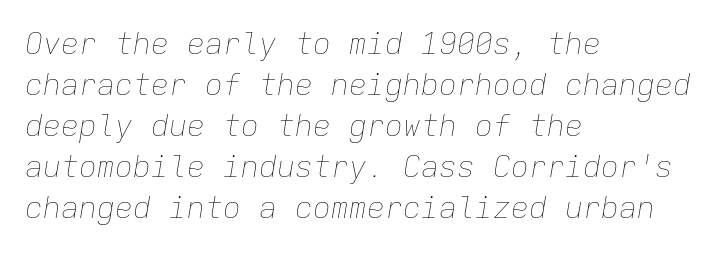
{"italic": "yes", "lean": "right", "slant_degrees": 9, "bold": "no", "weight": "thin", "width": "normal", "stroke_contrast": "low", "x_height": "medium", "monospaced": "yes", "underline": "no", "align": "left", "line_spacing": "normal", "line_spacing_ratio": 1.37, "letter_spacing": "normal", "letter_spacing_em": 0.0, "glyph_px": 30}
